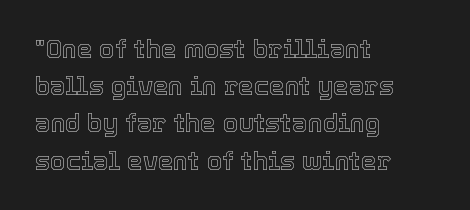
Q: Is the text italic (slanted)? A: No, it is upright.
Q: Is the text underlined? A: No.
Q: How is the paragraph aligned? A: Left-aligned.
Q: Is the spacing between letters normal or unusually wide? A: Normal.
Q: Is the spacing between lines tight, normal or loose? A: Normal.
